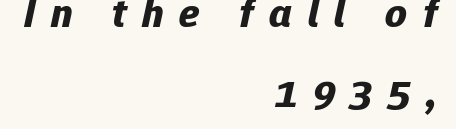
Q: Is the text bold? A: Yes.
Q: Is the text italic (slanted)? A: Yes, it leans right by about 12 degrees.
Q: Is the text underlined? A: No.
Q: How is the paragraph aligned? A: Right-aligned.
Q: Is the spacing between letters normal or unusually wide? A: Unusually wide.
Q: Is the spacing between lines tight, normal or loose? A: Loose.
Q: Width (condensed, normal, or wide)? A: Normal.
Q: Stroke contrast? A: Low.
Q: x-height? A: Medium.
Q: Monospaced? A: No.
